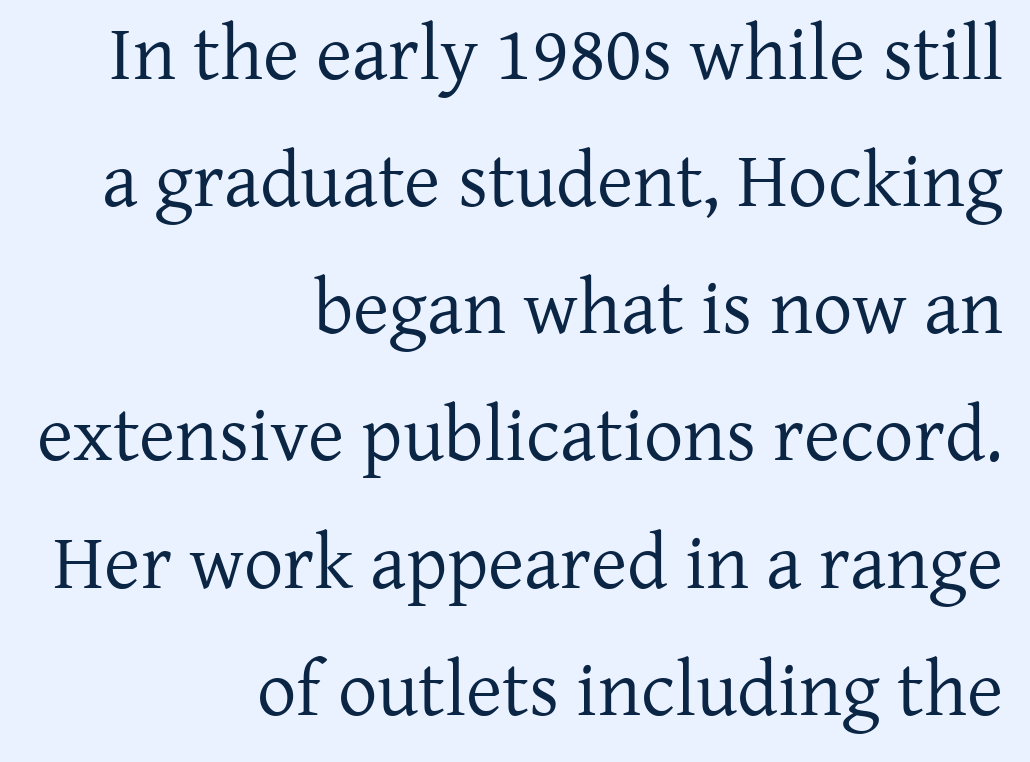
The image shows 78 px regular-weight serif type, upright; set right-aligned, normal line spacing (1.63x), normal letter spacing, not underlined; low stroke contrast and a medium x-height.
